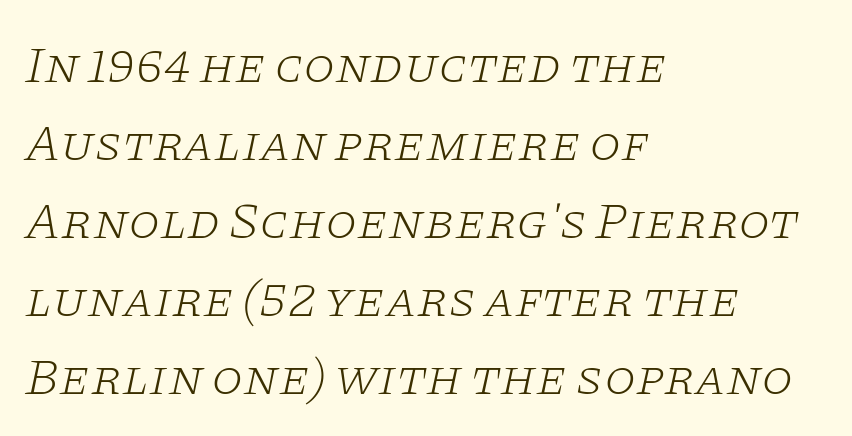
Heft: none added — not bold. The lines sit at an ordinary, default distance from one another. Is the letter spacing exaggerated? No — it looks like the ordinary default. Clear beneath every line of the passage.
